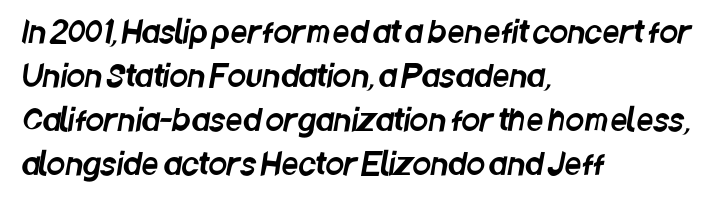
{"serif": "no", "width": "condensed", "stroke_contrast": "low", "x_height": "large", "monospaced": "no", "underline": "no", "align": "left", "line_spacing": "normal", "line_spacing_ratio": 1.47, "letter_spacing": "normal", "letter_spacing_em": 0.0, "glyph_px": 30}
